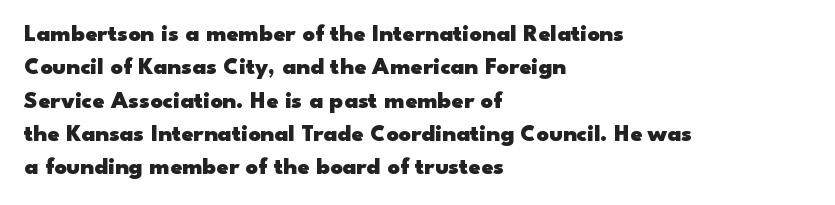
Q: Is the text bold? A: Yes.
Q: Is the text italic (slanted)? A: No, it is upright.
Q: Is the text underlined? A: No.
Q: How is the paragraph aligned? A: Left-aligned.
Q: Is the spacing between letters normal or unusually wide? A: Normal.
Q: Is the spacing between lines tight, normal or loose? A: Normal.
